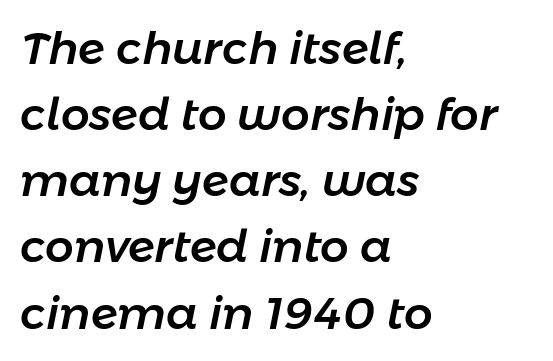
{"italic": "yes", "lean": "right", "slant_degrees": 11, "width": "normal", "stroke_contrast": "low", "x_height": "medium", "monospaced": "no", "underline": "no", "align": "left", "line_spacing": "normal", "line_spacing_ratio": 1.47, "letter_spacing": "normal", "letter_spacing_em": 0.0, "glyph_px": 45}
